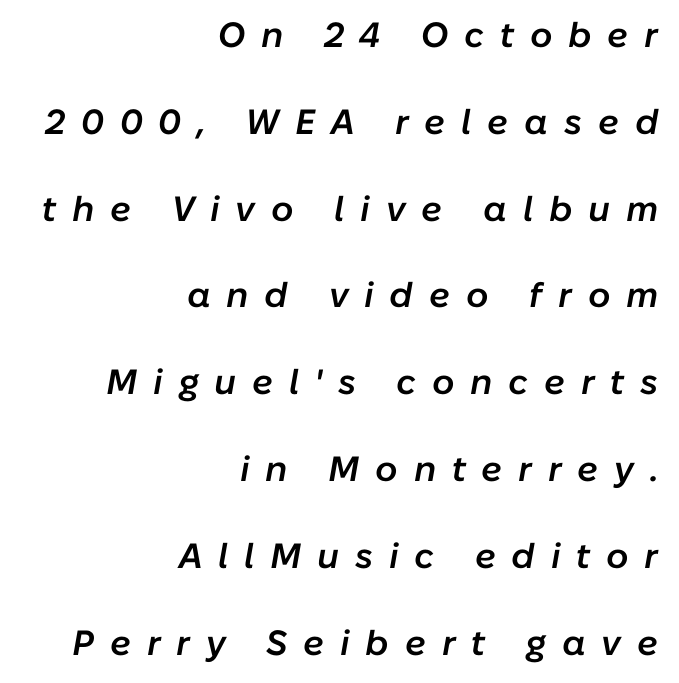
Each glyph is drawn with semibold strokes, heavier than normal yet not fully bold. This sample has the flowing, uneven cadence of proportional lettering. The letters are spread apart with noticeably loose tracking. Typeset ragged left — the right edge is the straight one. Only glyphs here, with clear space below each row. A typesetter would call this leading open, well beyond the default.
